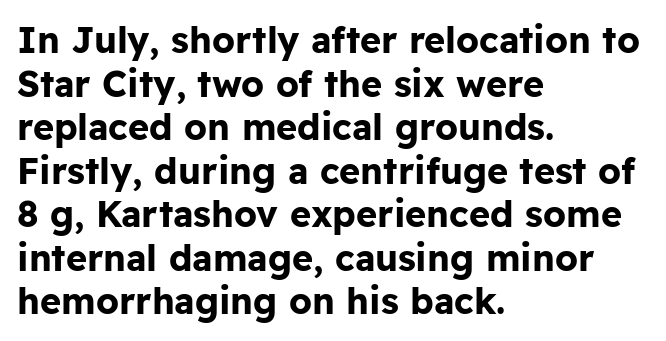
The image shows 36 px bold sans-serif type, upright; set left-aligned, line spacing 1.21x, normal letter spacing, not underlined; low stroke contrast and a medium x-height.
